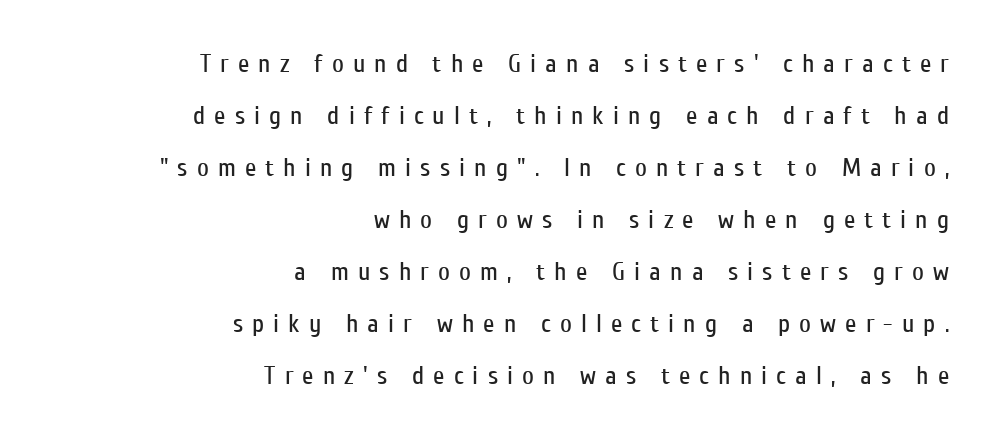
Q: Is the text bold? A: No.
Q: Is the text italic (slanted)? A: No, it is upright.
Q: Is the text underlined? A: No.
Q: How is the paragraph aligned? A: Right-aligned.
Q: Is the spacing between letters normal or unusually wide? A: Unusually wide.
Q: Is the spacing between lines tight, normal or loose? A: Loose.
